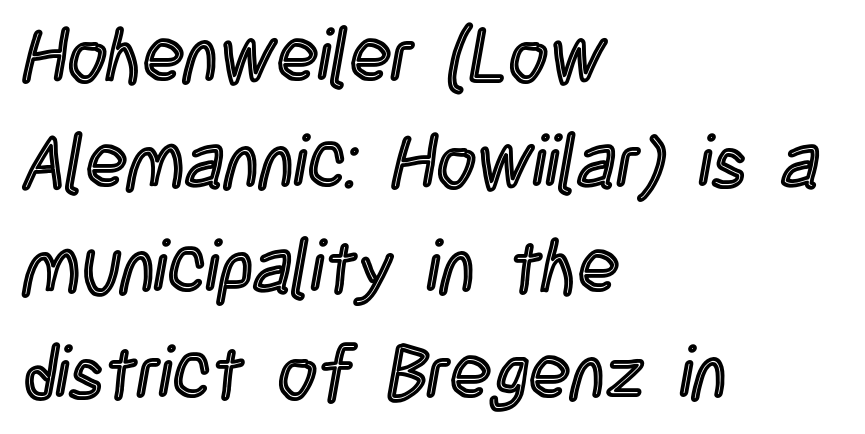
Q: Is the text italic (slanted)? A: Yes.
Q: Is the text underlined? A: No.
Q: How is the paragraph aligned? A: Left-aligned.
Q: Is the spacing between letters normal or unusually wide? A: Normal.
Q: Is the spacing between lines tight, normal or loose? A: Normal.
Q: Width (condensed, normal, or wide)? A: Condensed.
Q: x-height? A: Large.
Q: Monospaced? A: No.
